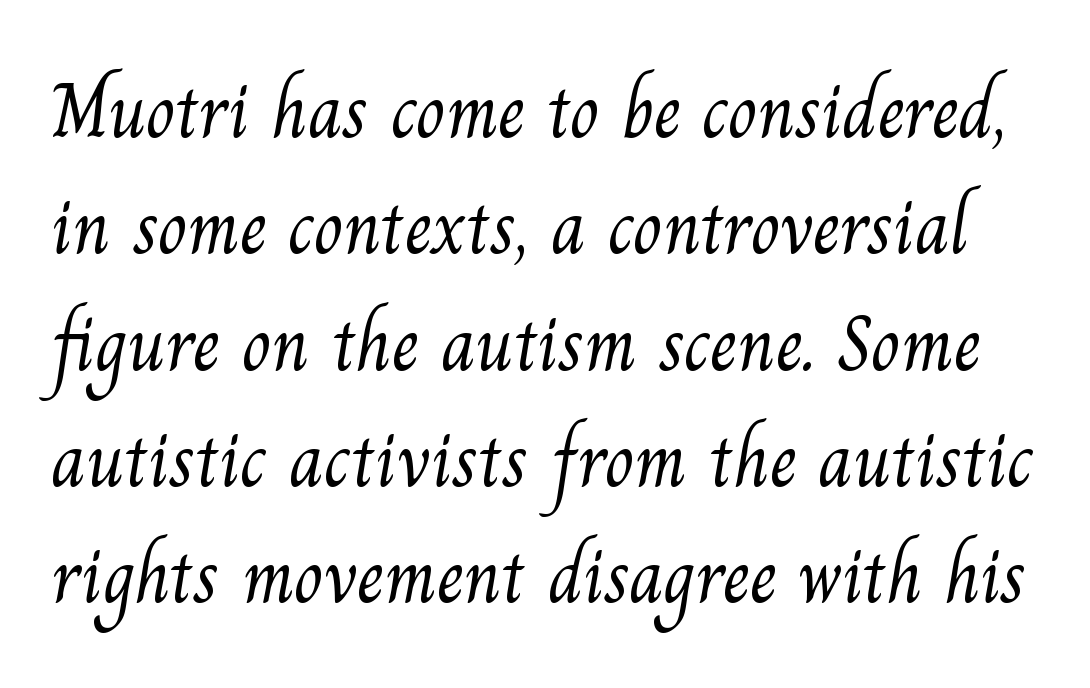
Weight: regular or lighter. Is this a fixed-width face? No — the glyphs have proportional, varying widths. There is no visible air inserted between adjacent glyphs. Only glyphs here, with clear space below each row. The block of text has a typical density, with ordinary space between rows. I'd call this a serif setting — the letters wear small feet.
